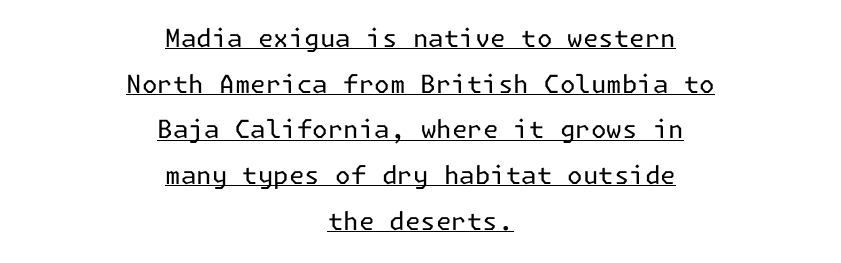
The image shows 25 px text type, upright; set centered, line spacing 1.83x, normal letter spacing, underlined.
